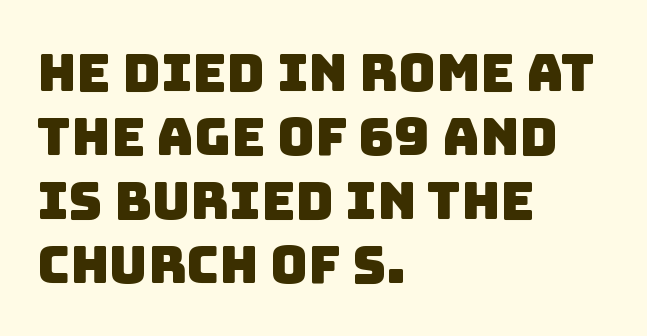
{"serif": "no", "width": "normal", "stroke_contrast": "low", "x_height": "large", "monospaced": "no", "underline": "no", "align": "left", "line_spacing_ratio": 1.23, "letter_spacing": "normal", "letter_spacing_em": 0.0, "glyph_px": 52}
